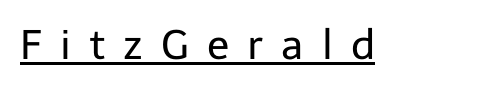
The sample's only ornament is a line tracing under the words. Grotesque or geometric, the face here clearly has no serifs. These lines are rendered in a variable-pitch font. The passage shown has open, widely tracked lettering throughout. The lettering holds an erect, upright posture throughout. Ink coverage per letter is moderate at most.
